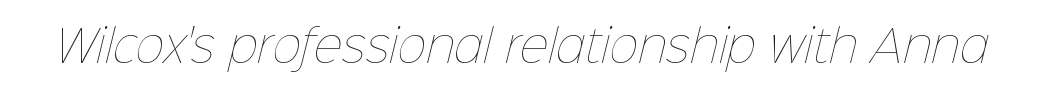
Q: Is the text bold? A: No.
Q: Is the text underlined? A: No.
Q: Is the spacing between letters normal or unusually wide? A: Normal.
Q: Width (condensed, normal, or wide)? A: Normal.
Q: Stroke contrast? A: Low.
Q: x-height? A: Medium.
Q: Monospaced? A: No.
